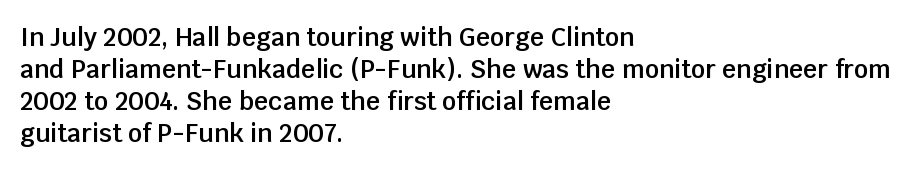
Q: Is the text bold? A: Semi-bold.
Q: Is the text italic (slanted)? A: No, it is upright.
Q: Is the text underlined? A: No.
Q: How is the paragraph aligned? A: Left-aligned.
Q: Is the spacing between letters normal or unusually wide? A: Normal.
Q: Is the spacing between lines tight, normal or loose? A: Normal.
